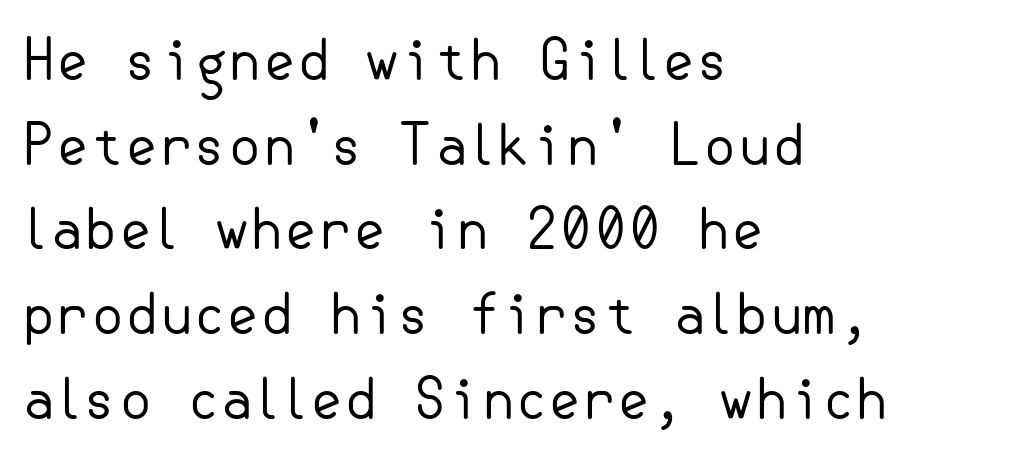
The image shows 55 px regular-weight sans-serif type, upright; set left-aligned, normal line spacing (1.54x), normal letter spacing, not underlined; low stroke contrast and a small x-height.
